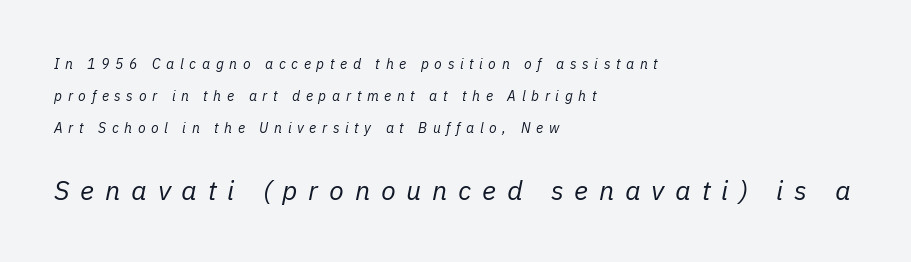
{"italic": "yes", "lean": "right", "slant_degrees": 11, "bold": "no", "underline": "no", "align": "left", "line_spacing": "loose", "line_spacing_ratio": 2.29, "letter_spacing": "wide", "letter_spacing_em": 0.4, "larger_block": "second", "size_ratio": 1.93, "glyph_px": 27}
